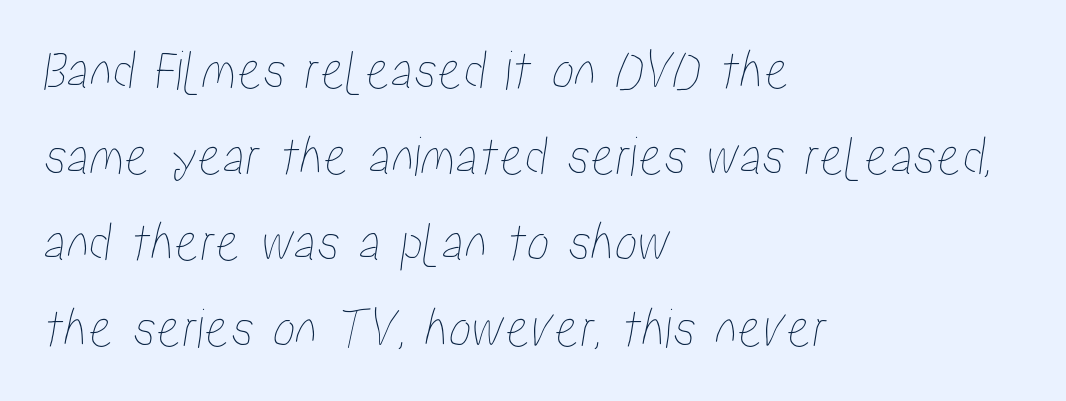
The image shows 57 px condensed type; set left-aligned, normal line spacing (1.51x), normal letter spacing, not underlined; low stroke contrast and a medium x-height.
